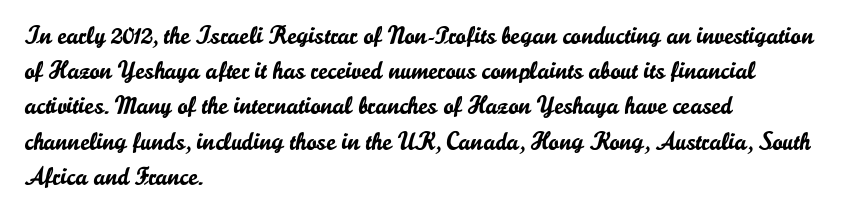
This rendering uses left alignment, leaving the right contour irregular. This sample keeps an unexceptional amount of space between lines. Bare-footed words on every line.
